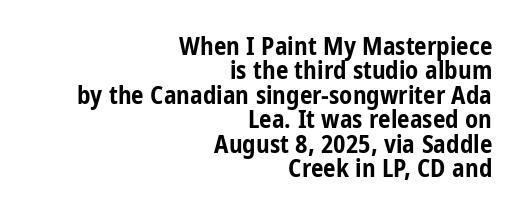
Q: Is the text bold? A: Yes.
Q: Is the text italic (slanted)? A: No, it is upright.
Q: Is the text underlined? A: No.
Q: How is the paragraph aligned? A: Right-aligned.
Q: Is the spacing between letters normal or unusually wide? A: Normal.
Q: Is the spacing between lines tight, normal or loose? A: Tight.
